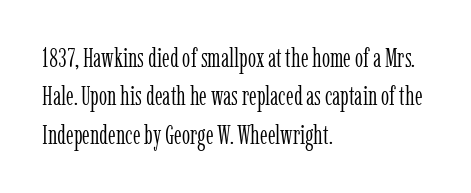
{"italic": "no", "bold": "no", "underline": "no", "align": "left", "line_spacing": "normal", "line_spacing_ratio": 1.48, "letter_spacing": "normal", "letter_spacing_em": 0.0, "glyph_px": 26}
